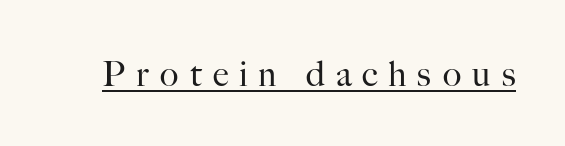
Note the varied advance widths — an 'i' is clearly narrower than an 'm'. Every word sits above its own underline. Compared with typical body copy, the letter spacing here is much looser. The type sits square on the baseline with zero lean. Each stroke keeps to a modest, everyday thickness or less. Type style note: has serifs.
